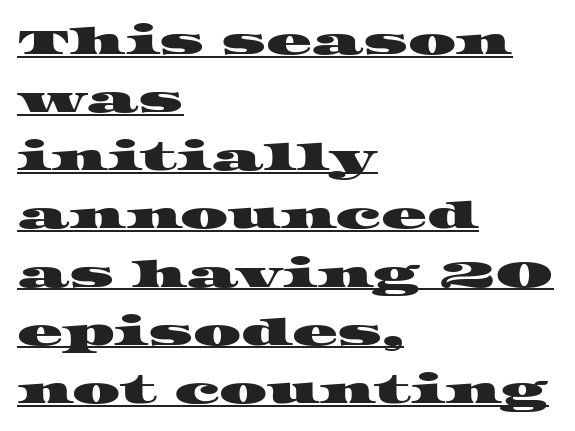
Q: Is the typeface a serif or a sans-serif typeface? A: Serif.
Q: Is the text underlined? A: Yes.
Q: How is the paragraph aligned? A: Left-aligned.
Q: Is the spacing between letters normal or unusually wide? A: Normal.
Q: Is the spacing between lines tight, normal or loose? A: Normal.
Q: Width (condensed, normal, or wide)? A: Wide.
Q: Stroke contrast? A: High.
Q: x-height? A: Large.
Q: Monospaced? A: No.
